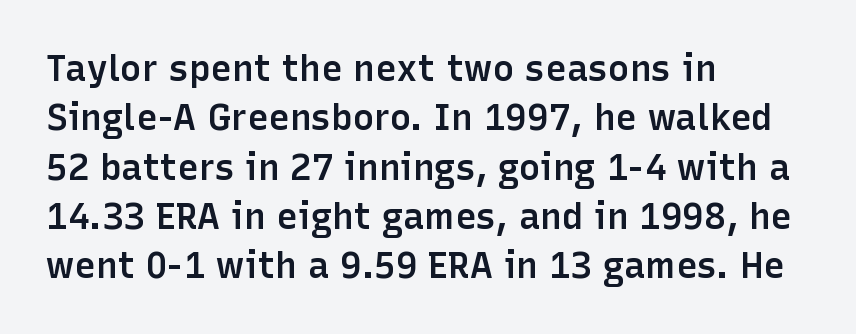
{"serif": "no", "italic": "no", "bold": "semi", "weight": "semibold", "width": "normal", "stroke_contrast": "low", "x_height": "medium", "monospaced": "no", "underline": "no", "align": "left", "line_spacing": "normal", "line_spacing_ratio": 1.37, "letter_spacing": "normal", "letter_spacing_em": 0.0, "glyph_px": 36}
